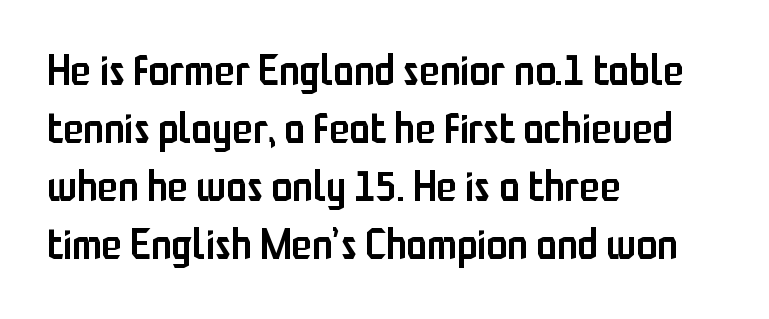
The image shows 42 px semibold, condensed sans-serif type, upright; set left-aligned, normal line spacing (1.38x), normal letter spacing, not underlined; low stroke contrast and a medium x-height.
